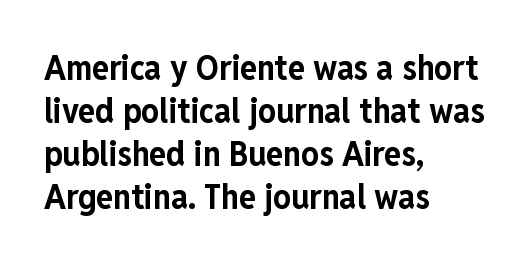
Q: Is the text bold? A: Yes.
Q: Is the text italic (slanted)? A: No, it is upright.
Q: Is the typeface a serif or a sans-serif typeface? A: Sans-serif.
Q: Is the text underlined? A: No.
Q: How is the paragraph aligned? A: Left-aligned.
Q: Is the spacing between letters normal or unusually wide? A: Normal.
Q: Width (condensed, normal, or wide)? A: Condensed.
Q: Stroke contrast? A: Low.
Q: x-height? A: Medium.
Q: Monospaced? A: No.
